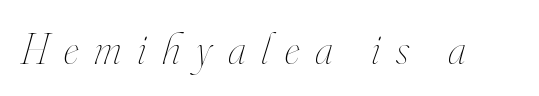
{"italic": "yes", "lean": "right", "slant_degrees": 16, "bold": "no", "weight": "thin", "width": "condensed", "stroke_contrast": "high", "x_height": "small", "monospaced": "no", "underline": "no", "letter_spacing": "wide", "letter_spacing_em": 0.36, "glyph_px": 44}
